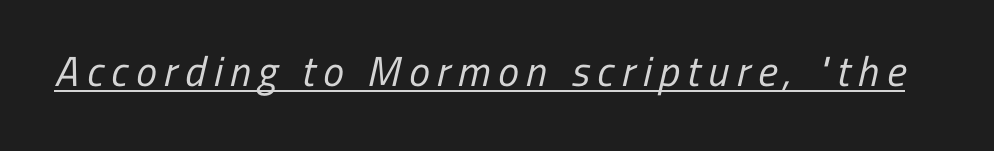
The image shows 42 px regular-weight, condensed sans-serif type; set underlined; low stroke contrast and a medium x-height.
